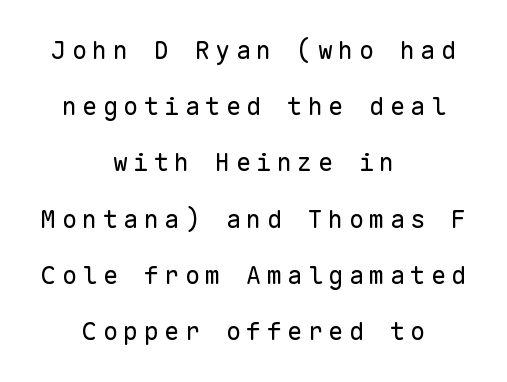
{"italic": "no", "bold": "no", "underline": "no", "align": "center", "line_spacing": "loose", "line_spacing_ratio": 2.25, "letter_spacing": "wide", "letter_spacing_em": 0.22, "glyph_px": 25}
